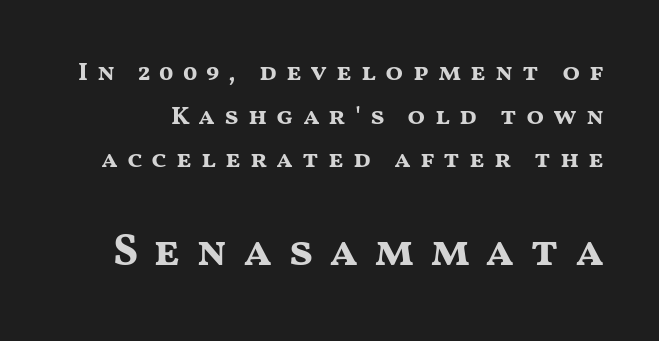
Q: Is the text bold? A: Yes.
Q: Is the text italic (slanted)? A: No, it is upright.
Q: Is the typeface a serif or a sans-serif typeface? A: Sans-serif.
Q: Is the text underlined? A: No.
Q: Is the spacing between letters normal or unusually wide? A: Unusually wide.
Q: Is the spacing between lines tight, normal or loose? A: Normal.
Q: Which block of text is set in a larger size, the first (top) or the second (bottom)? A: The second (bottom) one.
Q: Width (condensed, normal, or wide)? A: Wide.
Q: Stroke contrast? A: Medium.
Q: x-height? A: Medium.
Q: Monospaced? A: No.
